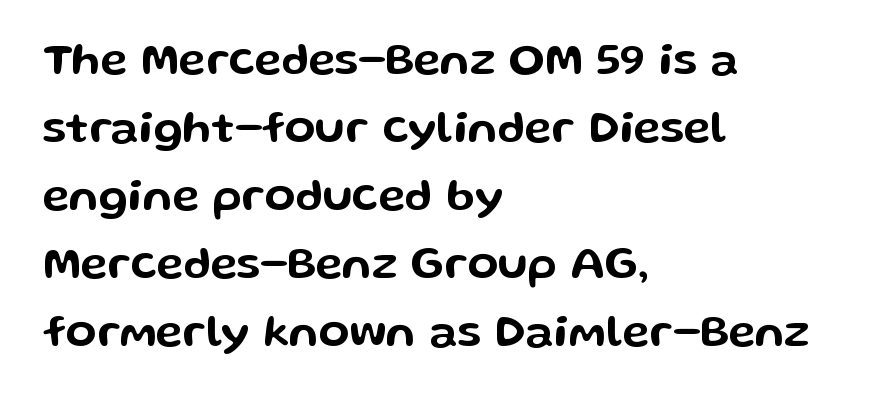
Q: Is the text italic (slanted)? A: No, it is upright.
Q: Is the typeface a serif or a sans-serif typeface? A: Sans-serif.
Q: Is the text underlined? A: No.
Q: How is the paragraph aligned? A: Left-aligned.
Q: Is the spacing between letters normal or unusually wide? A: Normal.
Q: Is the spacing between lines tight, normal or loose? A: Normal.
Q: Width (condensed, normal, or wide)? A: Wide.
Q: Stroke contrast? A: Low.
Q: x-height? A: Medium.
Q: Monospaced? A: No.
